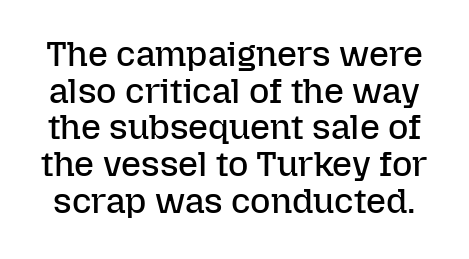
{"italic": "no", "bold": "no", "weight": "regular", "width": "normal", "stroke_contrast": "low", "x_height": "medium", "monospaced": "no", "underline": "no", "line_spacing": "tight", "line_spacing_ratio": 1.05, "letter_spacing": "normal", "letter_spacing_em": 0.0, "glyph_px": 35}
